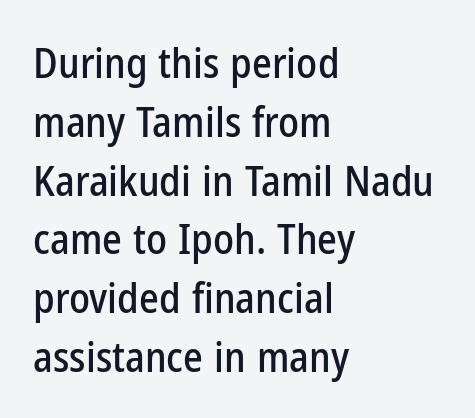
{"serif": "no", "italic": "no", "width": "condensed", "stroke_contrast": "low", "x_height": "medium", "monospaced": "no", "underline": "no", "align": "left", "line_spacing": "normal", "line_spacing_ratio": 1.4, "letter_spacing": "normal", "letter_spacing_em": 0.0, "glyph_px": 42}
